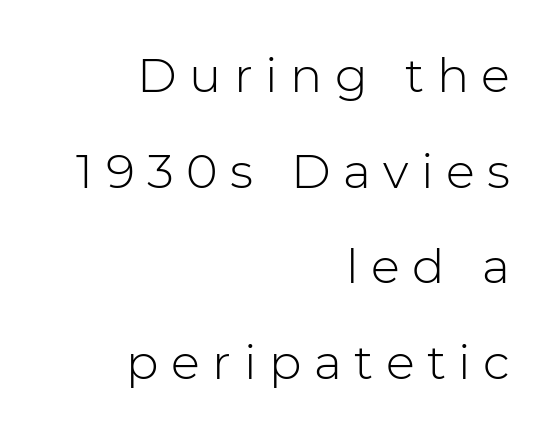
{"serif": "no", "italic": "no", "bold": "no", "weight": "light", "width": "normal", "stroke_contrast": "low", "x_height": "medium", "monospaced": "no", "underline": "no", "align": "right", "line_spacing": "loose", "line_spacing_ratio": 1.99, "letter_spacing": "wide", "letter_spacing_em": 0.26, "glyph_px": 48}
